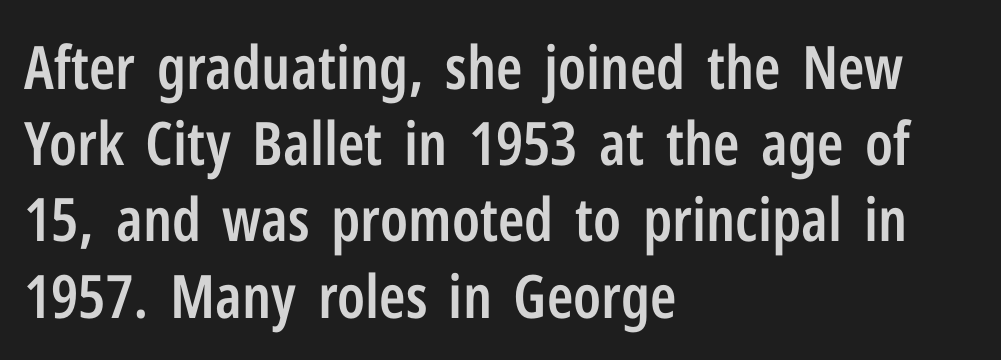
The image shows 60 px semibold, condensed sans-serif type, upright; set left-aligned, normal line spacing (1.27x), normal letter spacing, not underlined; low stroke contrast and a medium x-height.
